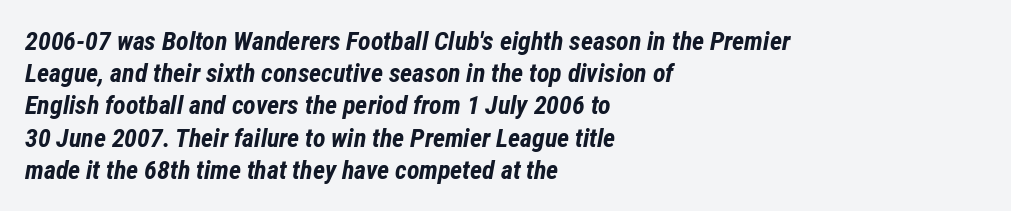
Q: Is the text bold? A: Yes.
Q: Is the text italic (slanted)? A: Yes, it leans right by about 12 degrees.
Q: Is the text underlined? A: No.
Q: How is the paragraph aligned? A: Left-aligned.
Q: Is the spacing between letters normal or unusually wide? A: Normal.
